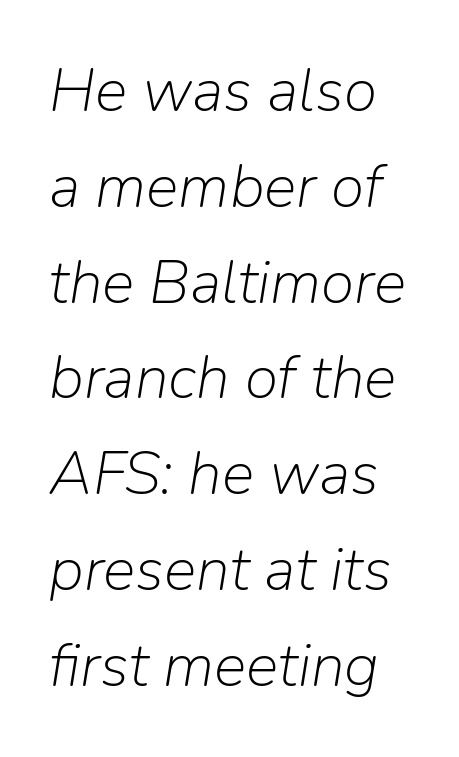
The image shows 61 px light type, italic (leaning right); set normal line spacing (1.57x), normal letter spacing, not underlined; low stroke contrast and a medium x-height.
